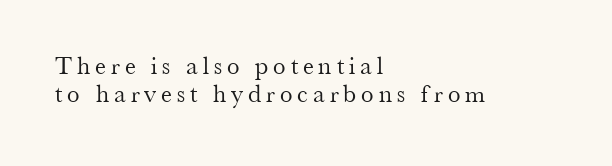
The image shows 25 px text type, upright; set left-aligned, tight line spacing (1.13x), unusually wide letter spacing (+0.2 em), not underlined.
